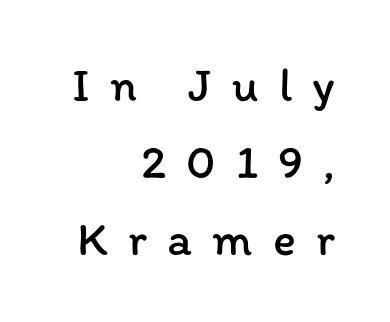
Every character sits straight up, as roman type does. Each letter keeps its own natural width here, so spacing adapts to shape. Is this a heavy cut? Hardly; it is regular or lighter. Caption: multi-line text, flush right, ragged left.
